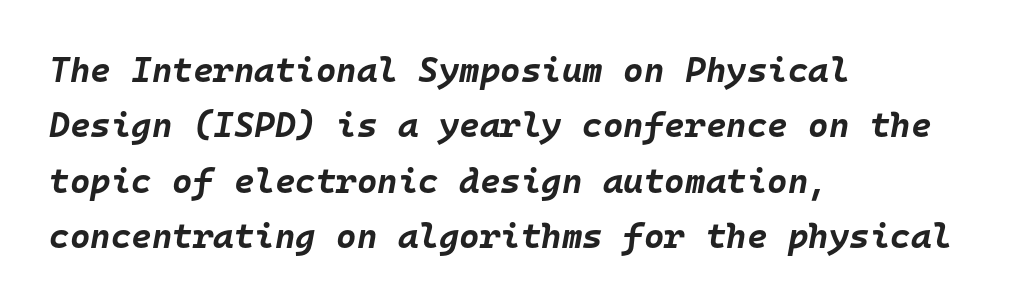
{"italic": "yes", "lean": "right", "slant_degrees": 10, "bold": "yes", "weight": "bold", "width": "normal", "stroke_contrast": "low", "x_height": "large", "monospaced": "yes", "underline": "no", "align": "left", "line_spacing": "normal", "line_spacing_ratio": 1.58, "letter_spacing": "normal", "letter_spacing_em": 0.0, "glyph_px": 35}
